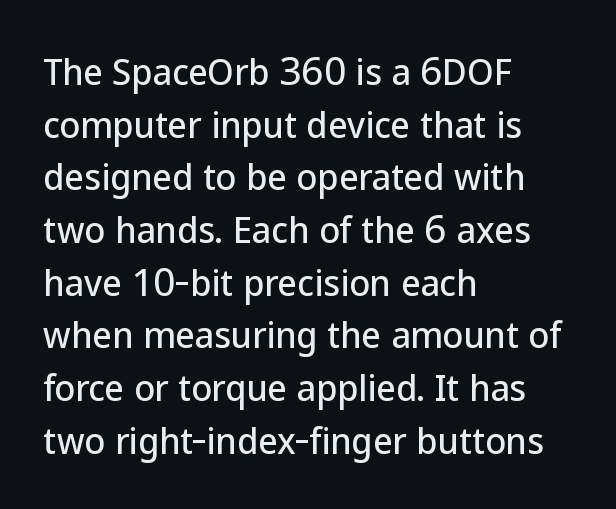
Q: Is the text italic (slanted)? A: No, it is upright.
Q: Is the typeface a serif or a sans-serif typeface? A: Sans-serif.
Q: Is the text underlined? A: No.
Q: How is the paragraph aligned? A: Left-aligned.
Q: Is the spacing between letters normal or unusually wide? A: Normal.
Q: Is the spacing between lines tight, normal or loose? A: Normal.
Q: Width (condensed, normal, or wide)? A: Normal.
Q: Stroke contrast? A: Low.
Q: x-height? A: Medium.
Q: Monospaced? A: No.
